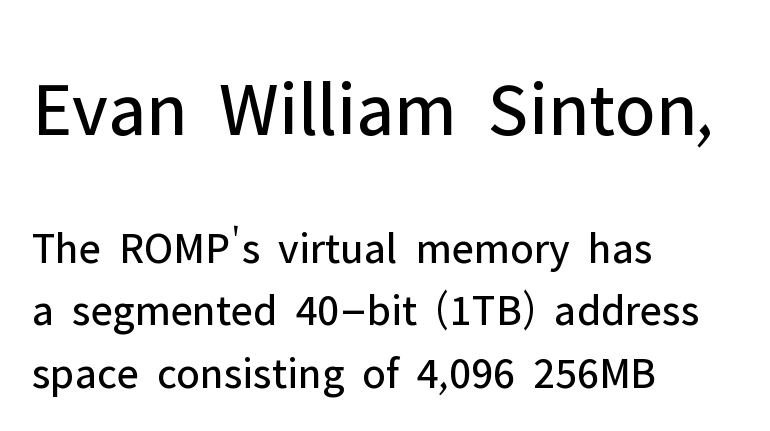
Between one letter and the next there's only the usual sliver of space. Here the first block reads like a headline and the second like body copy. The passage shown is not underscored anywhere. The lettering holds an erect, upright posture throughout. The rag falls on the right side of this text block.
